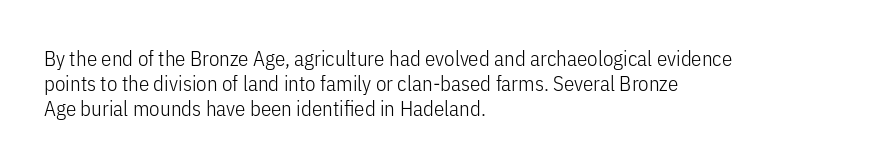
{"italic": "no", "bold": "no", "underline": "no", "align": "left", "line_spacing_ratio": 1.2, "letter_spacing": "normal", "letter_spacing_em": 0.0, "glyph_px": 21}
